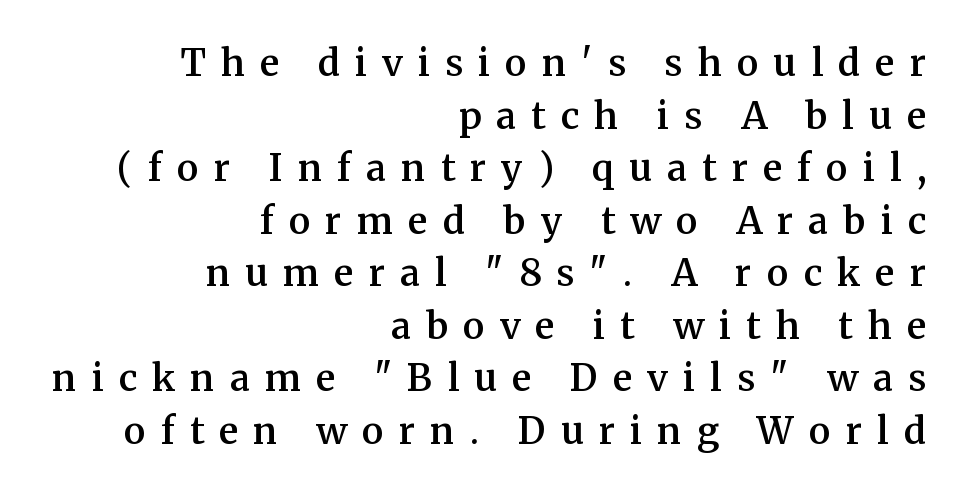
The image shows 37 px semibold serif type, upright; set right-aligned, normal line spacing (1.42x), unusually wide letter spacing (+0.41 em), not underlined; medium stroke contrast and a medium x-height.
